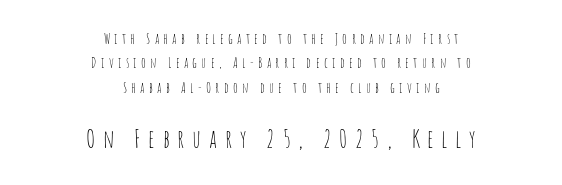
{"italic": "no", "bold": "no", "underline": "no", "align": "center", "line_spacing_ratio": 1.75, "letter_spacing": "wide", "letter_spacing_em": 0.31, "larger_block": "second", "size_ratio": 1.79, "glyph_px": 25}
